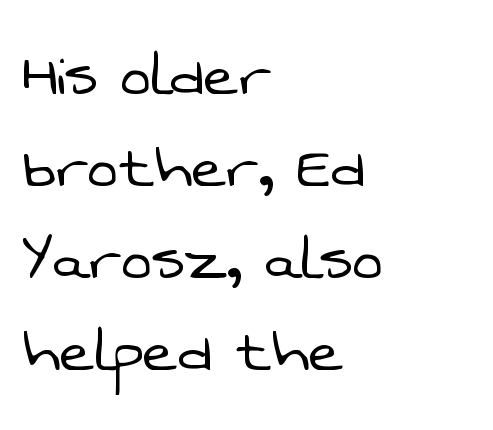
Q: Is the text bold? A: No.
Q: Is the typeface a serif or a sans-serif typeface? A: Sans-serif.
Q: Is the text underlined? A: No.
Q: How is the paragraph aligned? A: Left-aligned.
Q: Is the spacing between letters normal or unusually wide? A: Normal.
Q: Is the spacing between lines tight, normal or loose? A: Normal.
Q: Width (condensed, normal, or wide)? A: Normal.
Q: Stroke contrast? A: Low.
Q: x-height? A: Medium.
Q: Monospaced? A: No.
